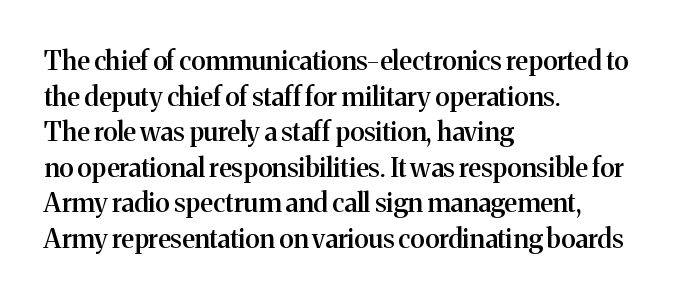
Q: Is the text bold? A: Semi-bold.
Q: Is the text italic (slanted)? A: No, it is upright.
Q: Is the text underlined? A: No.
Q: How is the paragraph aligned? A: Left-aligned.
Q: Is the spacing between letters normal or unusually wide? A: Normal.
Q: Is the spacing between lines tight, normal or loose? A: Normal.
